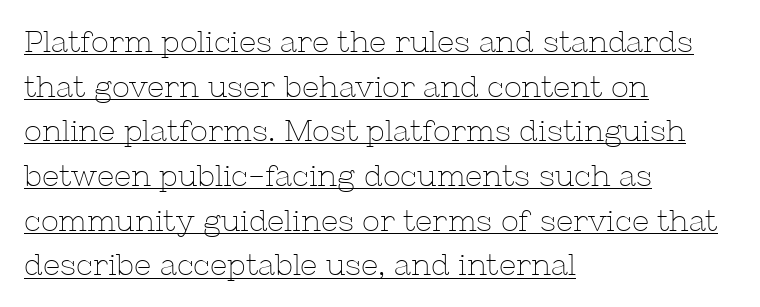
Q: Is the text bold? A: No.
Q: Is the text italic (slanted)? A: No, it is upright.
Q: Is the typeface a serif or a sans-serif typeface? A: Serif.
Q: Is the text underlined? A: Yes.
Q: How is the paragraph aligned? A: Left-aligned.
Q: Is the spacing between letters normal or unusually wide? A: Normal.
Q: Is the spacing between lines tight, normal or loose? A: Normal.
Q: Width (condensed, normal, or wide)? A: Normal.
Q: Stroke contrast? A: Low.
Q: x-height? A: Medium.
Q: Monospaced? A: No.
